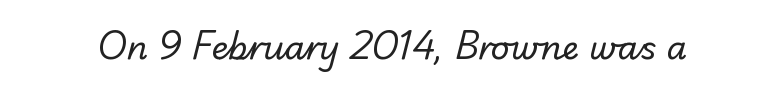
The gap between lines stays unmarked. Examine the stroke ends and you'll find no serifs. Stroke mass is kept to a normal reading level or below. Proportional: the letters do not fall into vertical columns. Does extra space separate the letters? No, they use regular spacing.
